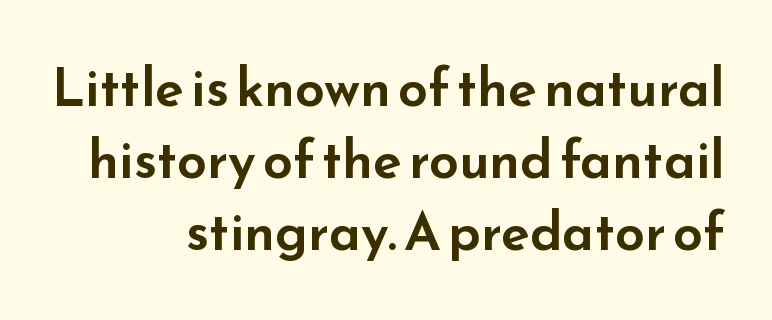
The image shows 53 px wide sans-serif type, upright; set right-aligned, normal line spacing (1.36x), normal letter spacing, not underlined; low stroke contrast and a small x-height.
